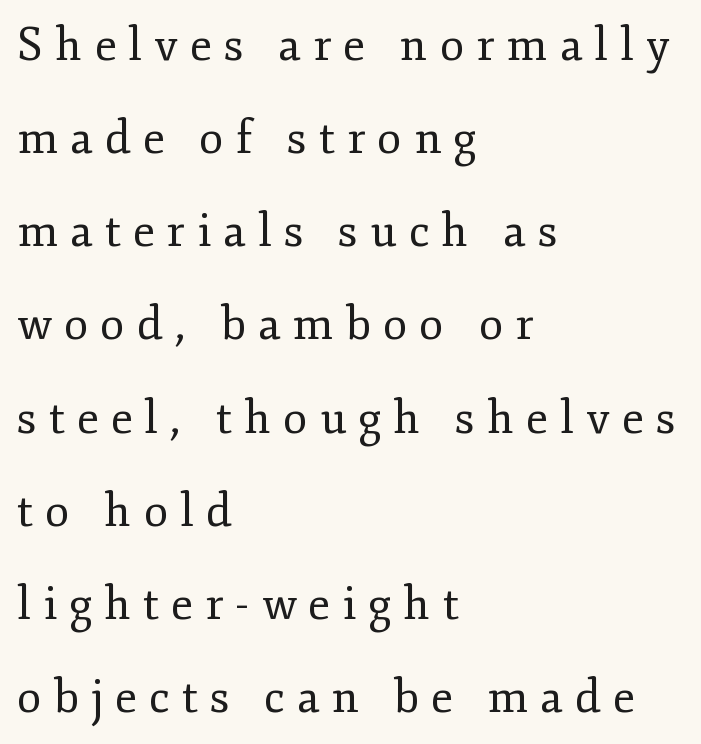
Line starts are locked; line ends wander. This reads as an unemphasized weight, regular at the heaviest. Style check: upright. Vertically, the passage feels expansive, rows floating well apart. The face used here is rendered with a markedly widened letterfit.
